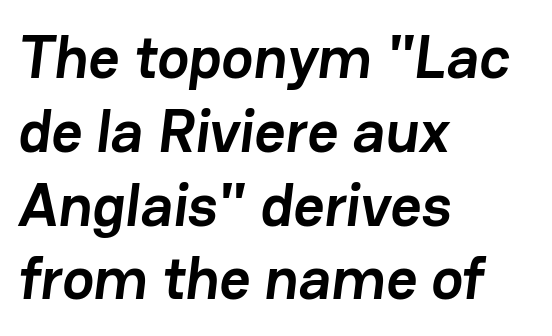
The paragraph shown leans on its left margin. The passage shown is emphatically bold. Varying glyph widths throughout — classic text-font behaviour. Check the space under the baseline: it is left empty. In terms of letterspacing, this is plain default setting.
